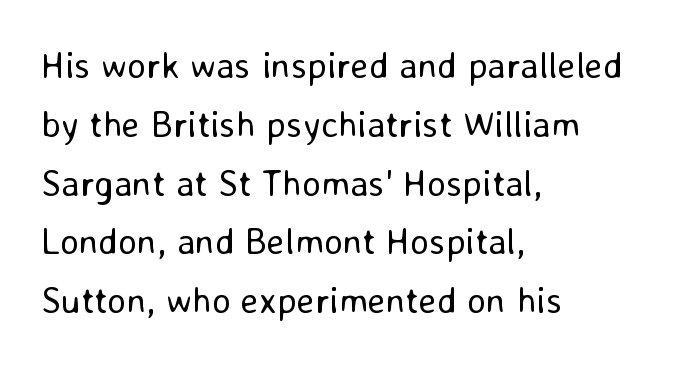
The image shows 37 px regular-weight sans-serif type, upright; set left-aligned, normal line spacing (1.59x), normal letter spacing, not underlined; low stroke contrast and a medium x-height.
